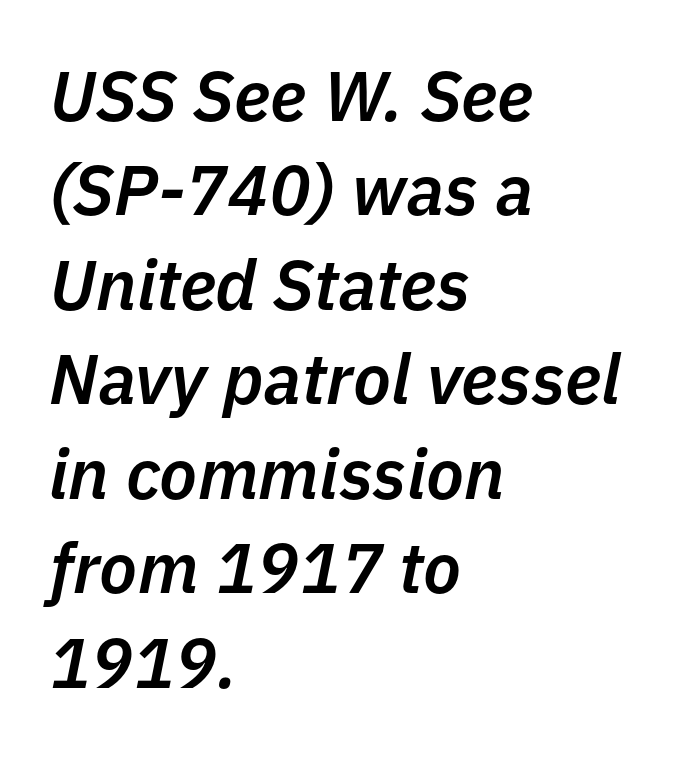
The image shows 70 px semibold type, italic (leaning right); set left-aligned, normal line spacing (1.35x), normal letter spacing, not underlined; low stroke contrast and a medium x-height.
